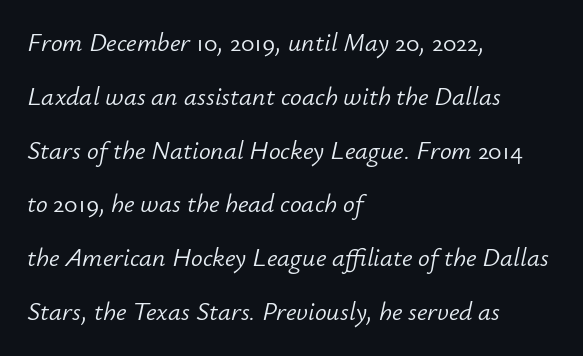
{"italic": "yes", "lean": "right", "slant_degrees": 12, "bold": "no", "underline": "no", "align": "left", "line_spacing": "loose", "line_spacing_ratio": 2.07, "letter_spacing": "normal", "letter_spacing_em": 0.0, "glyph_px": 26}
